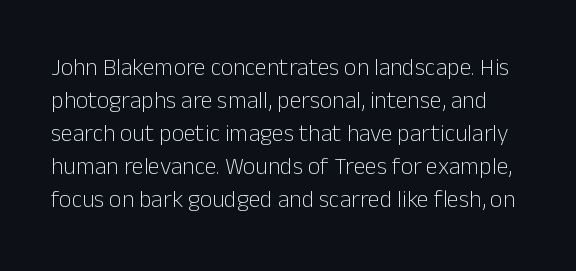
Q: Is the text bold? A: No.
Q: Is the text italic (slanted)? A: No, it is upright.
Q: Is the text underlined? A: No.
Q: Is the spacing between letters normal or unusually wide? A: Normal.
Q: Is the spacing between lines tight, normal or loose? A: Normal.
